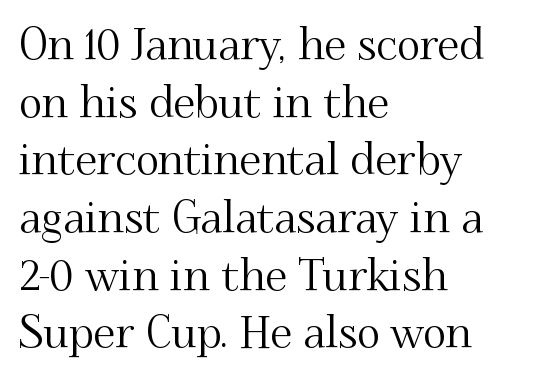
{"serif": "yes", "italic": "no", "width": "normal", "stroke_contrast": "medium", "x_height": "small", "monospaced": "no", "underline": "no", "align": "left", "line_spacing": "normal", "line_spacing_ratio": 1.31, "letter_spacing": "normal", "letter_spacing_em": 0.0, "glyph_px": 44}
